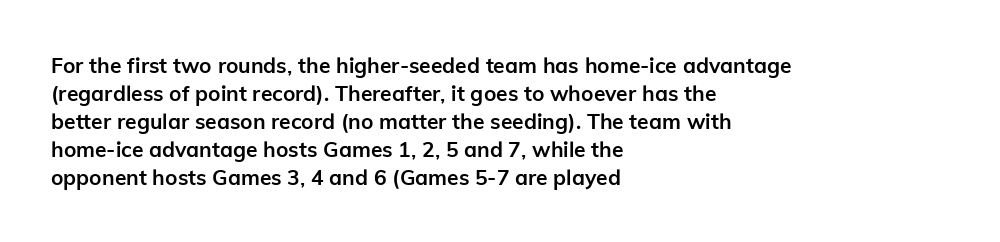
The image shows 21 px bold type, upright; set left-aligned, normal line spacing (1.33x), normal letter spacing, not underlined.
